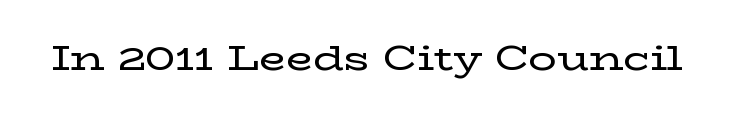
{"serif": "yes", "italic": "no", "width": "wide", "stroke_contrast": "low", "x_height": "medium", "monospaced": "no", "underline": "no", "letter_spacing": "normal", "letter_spacing_em": 0.0, "glyph_px": 35}
